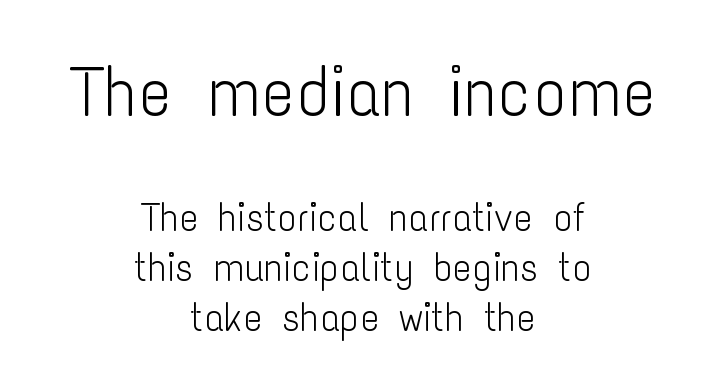
The image shows 70 px light, condensed sans-serif type, upright; set centered, normal line spacing (1.25x), normal letter spacing, not underlined; the first (top) block is 1.75x larger; low stroke contrast and a medium x-height.
